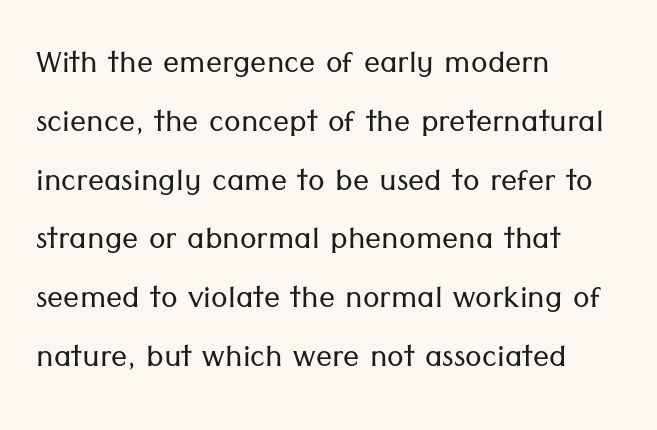
This is the regular roman posture of the typeface. Layout note: lines flush left. Look at the tracking — it's just the regular setting, nothing added. Spacing verdict: proportional, widths tailored to each character.
